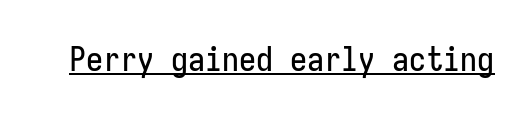
Letterform terminals end flat and unadorned throughout the passage. Spacing between characters is what you'd get straight out of the box. Does the lettering tilt? It doesn't — this is upright. Every word sits above its own underline.
